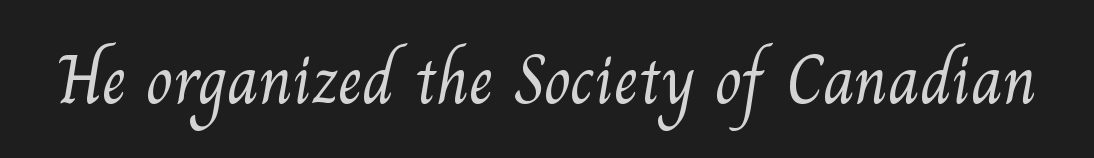
Q: Is the text bold? A: No.
Q: Is the typeface a serif or a sans-serif typeface? A: Serif.
Q: Is the text underlined? A: No.
Q: Is the spacing between letters normal or unusually wide? A: Normal.
Q: Width (condensed, normal, or wide)? A: Normal.
Q: Stroke contrast? A: Medium.
Q: x-height? A: Small.
Q: Monospaced? A: No.
